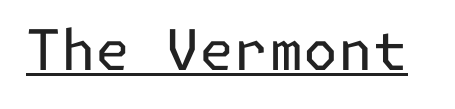
Q: Is the text bold? A: No.
Q: Is the text italic (slanted)? A: No, it is upright.
Q: Is the typeface a serif or a sans-serif typeface? A: Sans-serif.
Q: Is the text underlined? A: Yes.
Q: Is the spacing between letters normal or unusually wide? A: Normal.
Q: Width (condensed, normal, or wide)? A: Normal.
Q: Stroke contrast? A: Low.
Q: x-height? A: Medium.
